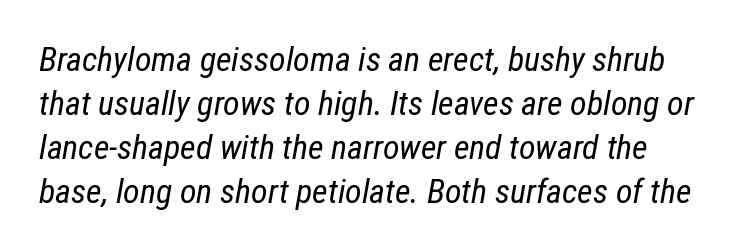
The image shows 34 px regular-weight, condensed type, italic (leaning right); set normal line spacing (1.29x), normal letter spacing, not underlined; low stroke contrast and a medium x-height.
